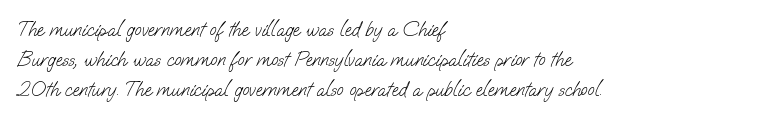
Reading down the block, your eye returns to a fixed left position each line. A normal amount of white space separates one row of letters from the next. Counters stay open thanks to moderate or lighter strokes. Lines of text with bare space underneath. The line texture is even and compact thanks to regular tracking.
